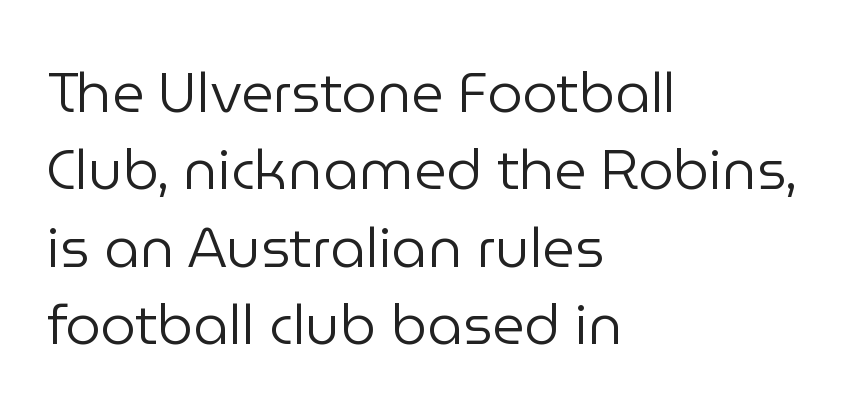
Q: Is the text bold? A: No.
Q: Is the text italic (slanted)? A: No, it is upright.
Q: Is the typeface a serif or a sans-serif typeface? A: Sans-serif.
Q: Is the text underlined? A: No.
Q: How is the paragraph aligned? A: Left-aligned.
Q: Is the spacing between letters normal or unusually wide? A: Normal.
Q: Is the spacing between lines tight, normal or loose? A: Normal.
Q: Width (condensed, normal, or wide)? A: Normal.
Q: Stroke contrast? A: Low.
Q: x-height? A: Medium.
Q: Monospaced? A: No.
